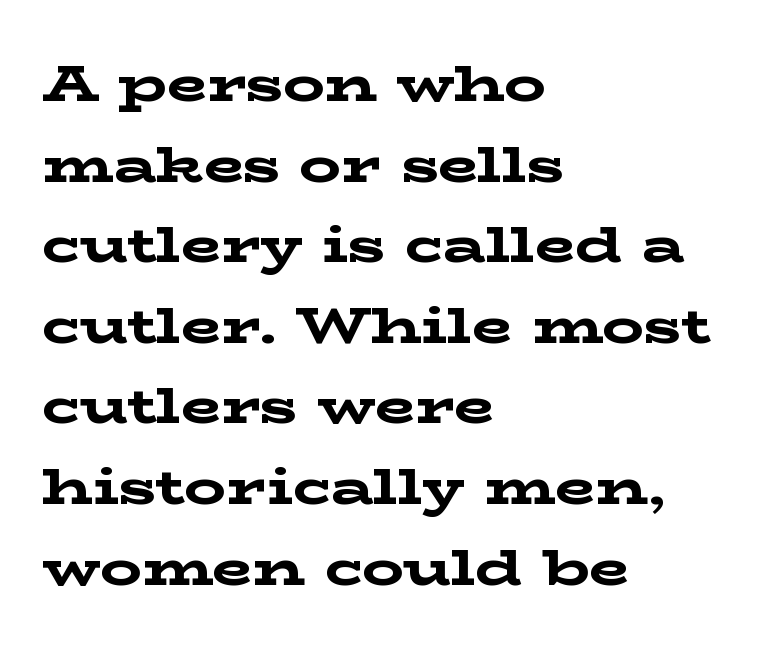
Q: Is the text bold? A: Yes.
Q: Is the text italic (slanted)? A: No, it is upright.
Q: Is the typeface a serif or a sans-serif typeface? A: Serif.
Q: Is the text underlined? A: No.
Q: How is the paragraph aligned? A: Left-aligned.
Q: Is the spacing between letters normal or unusually wide? A: Normal.
Q: Is the spacing between lines tight, normal or loose? A: Normal.
Q: Width (condensed, normal, or wide)? A: Wide.
Q: Stroke contrast? A: Low.
Q: x-height? A: Medium.
Q: Monospaced? A: No.
